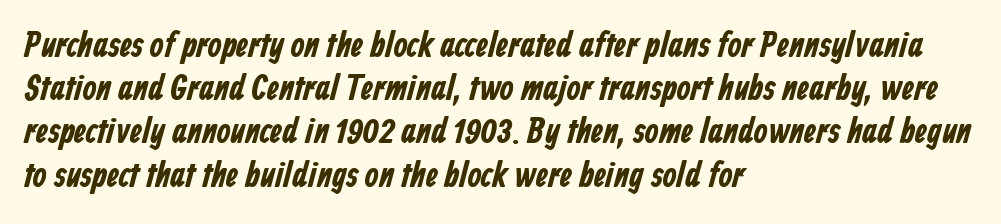
The image shows 36 px bold, condensed sans-serif type; set left-aligned, line spacing 1.2x, normal letter spacing, not underlined; low stroke contrast and a medium x-height.
